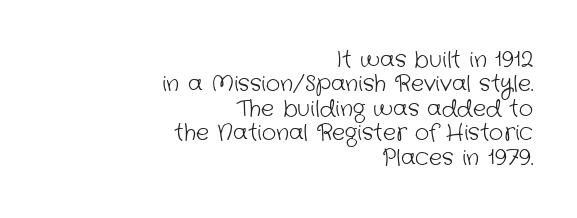
The image shows 22 px text type; set right-aligned, tight line spacing (1.11x), normal letter spacing, not underlined.
